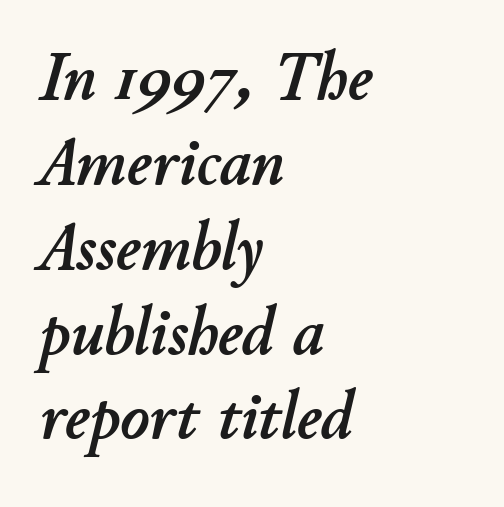
The image shows 69 px text type, italic (leaning right); set left-aligned, line spacing 1.23x, normal letter spacing, not underlined; low stroke contrast and a small x-height.
